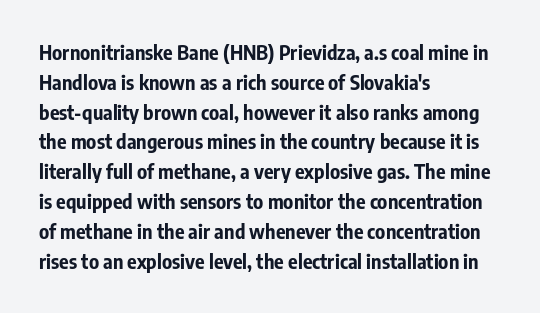
Q: Is the text bold? A: Yes.
Q: Is the text italic (slanted)? A: No, it is upright.
Q: Is the text underlined? A: No.
Q: How is the paragraph aligned? A: Left-aligned.
Q: Is the spacing between letters normal or unusually wide? A: Normal.
Q: Is the spacing between lines tight, normal or loose? A: Normal.
